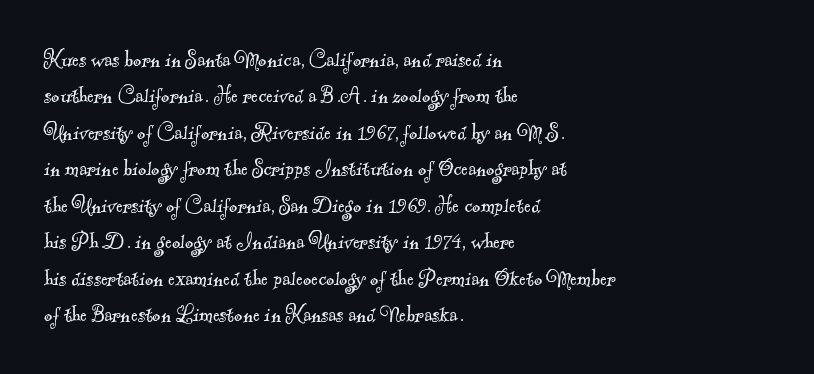
The paragraph has a hard left edge and a soft right edge. In terms of leading, this rendering sits right in the middle. Nobody drew a line under any word here. This rendering leaves character spacing at its baseline value. The typesetting does not lean heavy: it is not bold.
